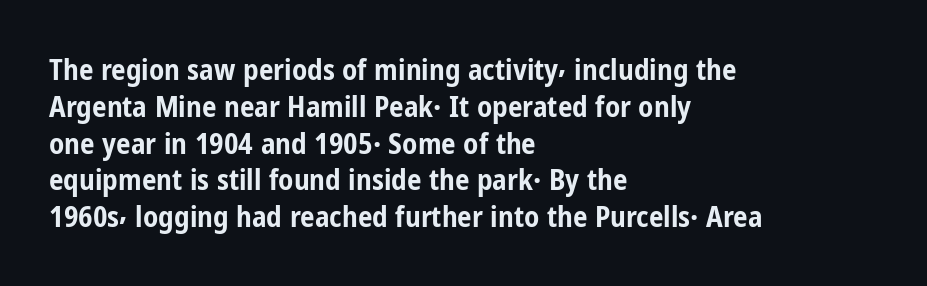
The characters look thick and weighty, a clear bold. The lines in this sample share a left origin and differ only in where they stop. The area under the type is left untouched. The rows are spaced the way most documents space them.
